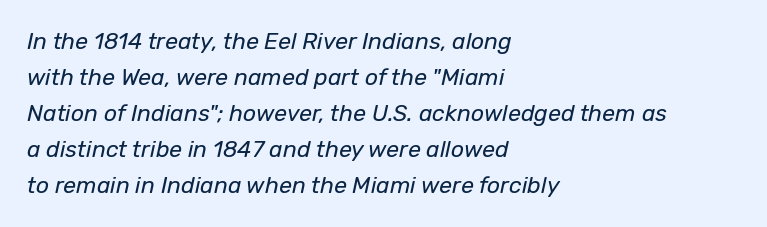
{"italic": "yes", "lean": "right", "slant_degrees": 12, "bold": "no", "underline": "no", "align": "left", "line_spacing": "normal", "line_spacing_ratio": 1.57, "letter_spacing": "normal", "letter_spacing_em": 0.0, "glyph_px": 23}
